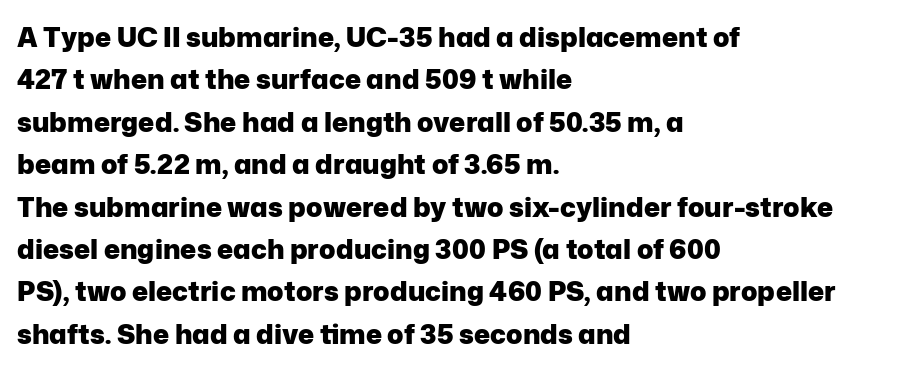
{"italic": "no", "bold": "yes", "underline": "no", "align": "left", "line_spacing": "normal", "line_spacing_ratio": 1.57, "letter_spacing": "normal", "letter_spacing_em": 0.0, "glyph_px": 27}
